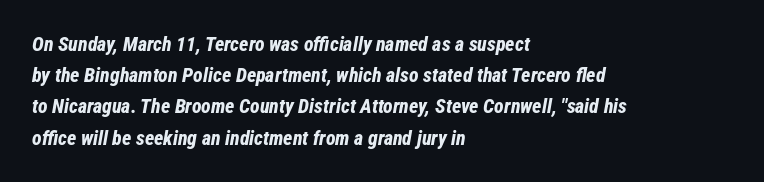
Every character sits at an angle, as italics do. A typesetter would call this leading conventional body-copy spacing. Typesetter's note: full bold, strokes at maximum text heaviness. Casual observation: everything's shoved over to the left. Standard letterfit; no display-style spreading of the glyphs.
